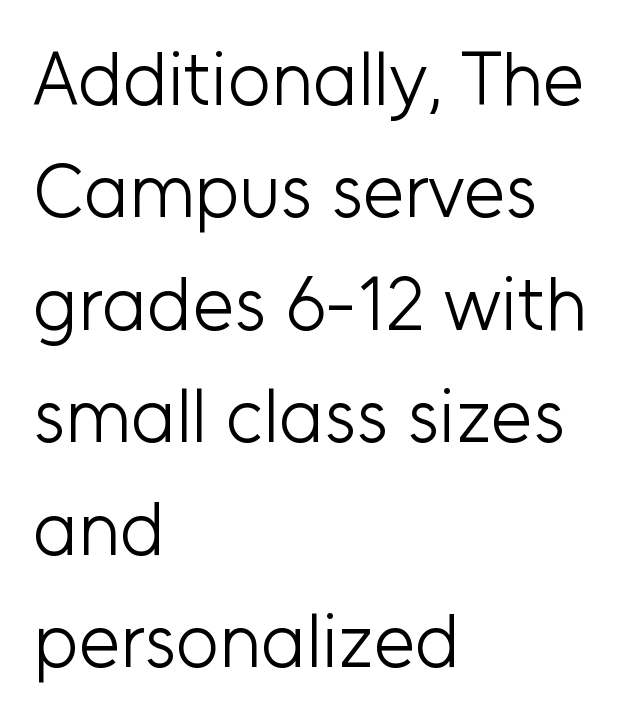
{"serif": "no", "italic": "no", "bold": "no", "weight": "light", "width": "normal", "stroke_contrast": "low", "x_height": "medium", "monospaced": "no", "underline": "no", "align": "left", "line_spacing": "normal", "line_spacing_ratio": 1.5, "letter_spacing": "normal", "letter_spacing_em": 0.0, "glyph_px": 75}
